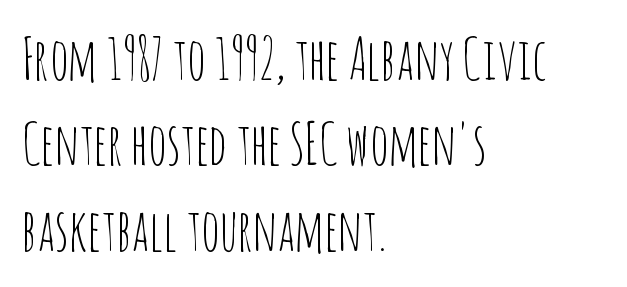
{"serif": "no", "italic": "no", "bold": "no", "weight": "thin", "width": "condensed", "stroke_contrast": "low", "x_height": "large", "monospaced": "no", "underline": "no", "align": "left", "line_spacing": "normal", "line_spacing_ratio": 1.5, "letter_spacing": "normal", "letter_spacing_em": 0.0, "glyph_px": 57}
